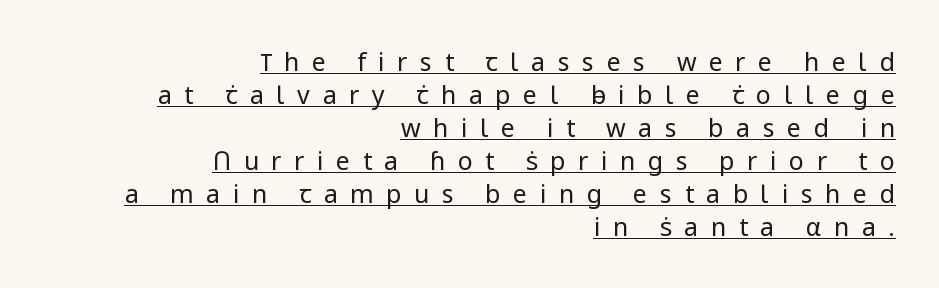
The image shows 25 px text type, upright; set right-aligned, normal line spacing (1.32x), unusually wide letter spacing (+0.5 em), underlined.
